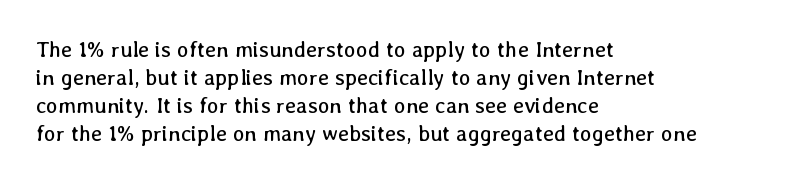
The image shows 22 px text type, upright; set left-aligned, normal line spacing (1.28x), normal letter spacing, not underlined.
